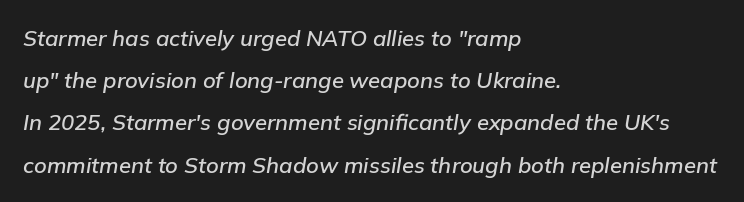
Q: Is the text italic (slanted)? A: Yes, it leans right by about 9 degrees.
Q: Is the text underlined? A: No.
Q: How is the paragraph aligned? A: Left-aligned.
Q: Is the spacing between letters normal or unusually wide? A: Normal.
Q: Is the spacing between lines tight, normal or loose? A: Loose.
